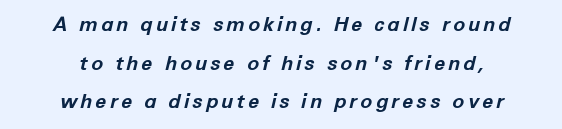
Q: Is the text bold? A: Yes.
Q: Is the text italic (slanted)? A: Yes, it leans right by about 12 degrees.
Q: Is the text underlined? A: No.
Q: How is the paragraph aligned? A: Centered.
Q: Is the spacing between lines tight, normal or loose? A: Loose.
